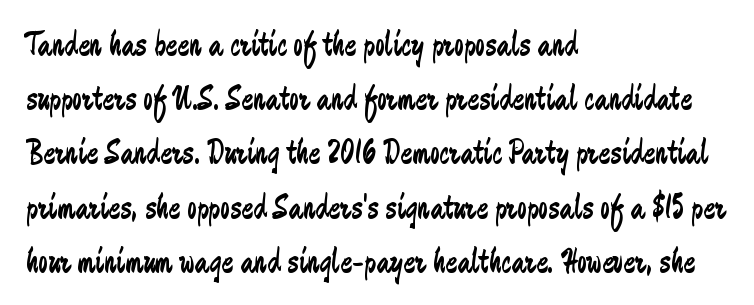
The image shows 35 px regular-weight, condensed sans-serif type; set left-aligned, normal line spacing (1.55x), normal letter spacing, not underlined; low stroke contrast and a medium x-height.
